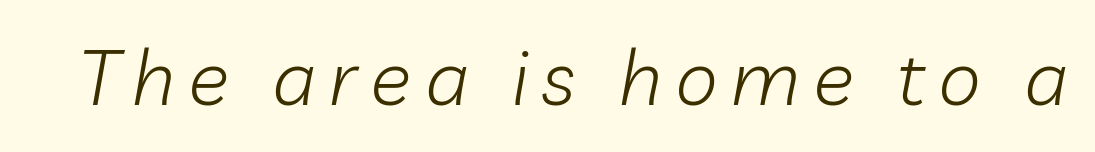
The image shows 77 px light type, italic (leaning right); set not underlined; low stroke contrast and a medium x-height.
